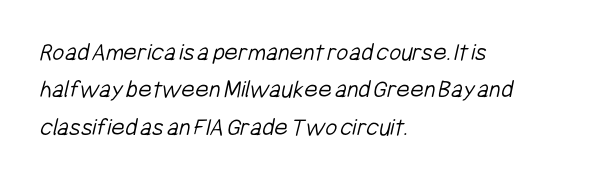
Q: Is the text bold? A: No.
Q: Is the text underlined? A: No.
Q: How is the paragraph aligned? A: Left-aligned.
Q: Is the spacing between letters normal or unusually wide? A: Normal.
Q: Is the spacing between lines tight, normal or loose? A: Normal.
